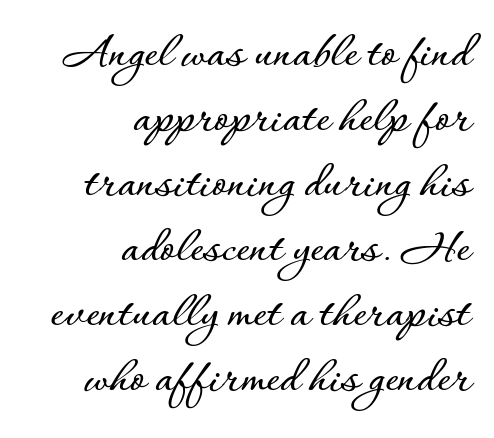
The image shows 52 px text type; set right-aligned, normal line spacing (1.25x), normal letter spacing, not underlined; low stroke contrast and a small x-height.
